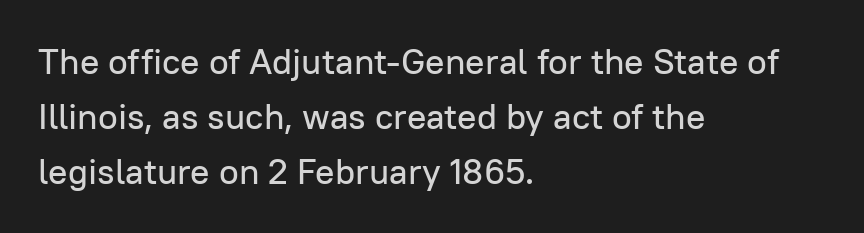
{"serif": "no", "italic": "no", "width": "normal", "stroke_contrast": "low", "x_height": "medium", "monospaced": "no", "underline": "no", "align": "left", "line_spacing": "normal", "line_spacing_ratio": 1.53, "letter_spacing": "normal", "letter_spacing_em": 0.0, "glyph_px": 36}
